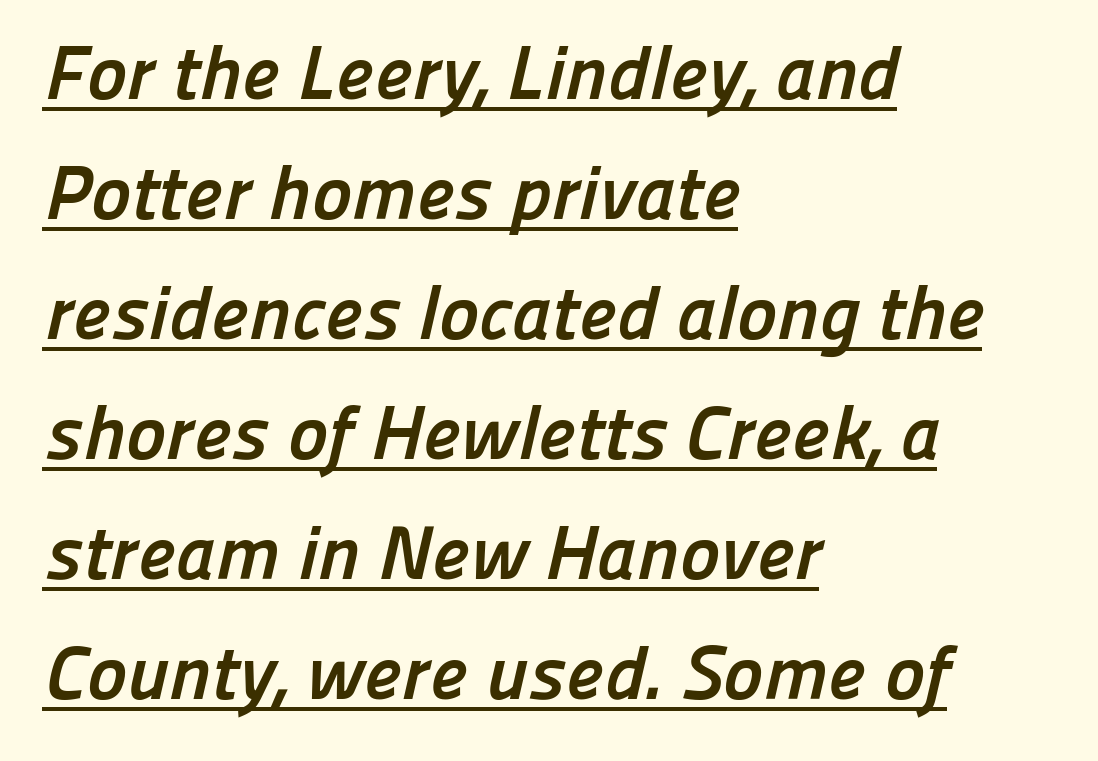
{"serif": "no", "bold": "yes", "weight": "semibold", "width": "normal", "stroke_contrast": "low", "x_height": "medium", "monospaced": "no", "underline": "yes", "align": "left", "line_spacing": "normal", "line_spacing_ratio": 1.58, "letter_spacing": "normal", "letter_spacing_em": 0.0, "glyph_px": 76}
